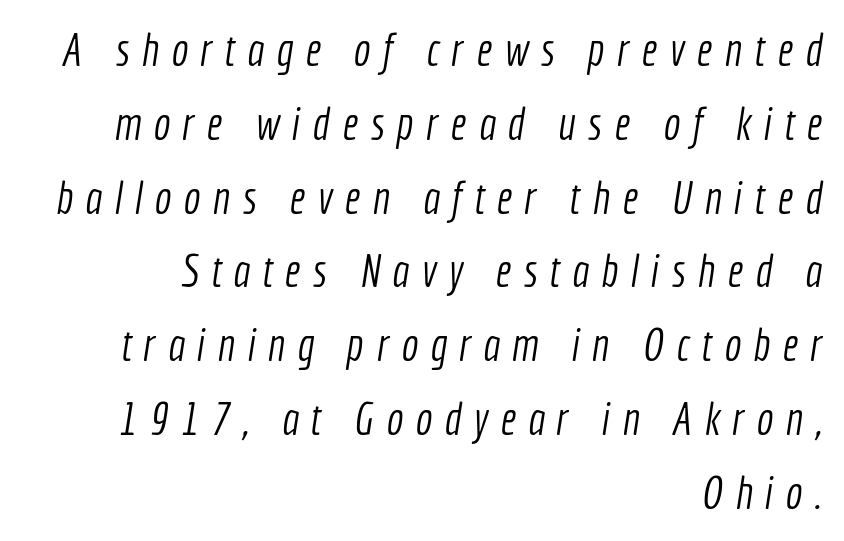
Examine the stroke ends and you'll find no serifs. The glyphs are unaccompanied by any horizontal stroke below them. Summary of weight: not heavy and not bold. The rendering inserts visible extra space after every character. Looks like regular typesetting: each glyph gets only the width it needs.
